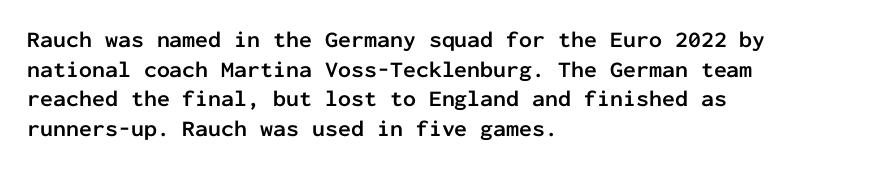
{"italic": "no", "bold": "yes", "underline": "no", "align": "left", "line_spacing": "normal", "line_spacing_ratio": 1.29, "letter_spacing": "normal", "letter_spacing_em": 0.0, "glyph_px": 23}
